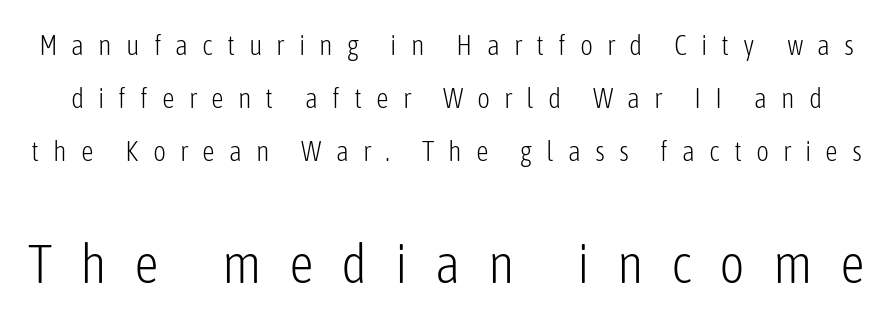
{"serif": "no", "italic": "no", "bold": "no", "weight": "light", "width": "condensed", "stroke_contrast": "low", "x_height": "medium", "monospaced": "no", "underline": "no", "line_spacing_ratio": 1.89, "letter_spacing": "wide", "letter_spacing_em": 0.5, "larger_block": "second", "size_ratio": 1.96, "glyph_px": 55}
